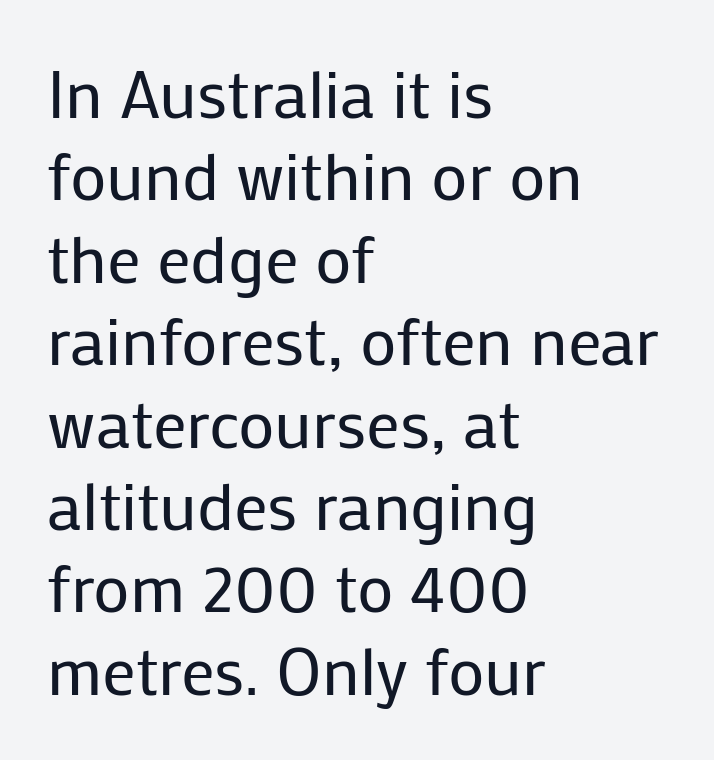
Q: Is the text bold? A: No.
Q: Is the text italic (slanted)? A: No, it is upright.
Q: Is the typeface a serif or a sans-serif typeface? A: Sans-serif.
Q: Is the text underlined? A: No.
Q: How is the paragraph aligned? A: Left-aligned.
Q: Is the spacing between letters normal or unusually wide? A: Normal.
Q: Width (condensed, normal, or wide)? A: Normal.
Q: Stroke contrast? A: Low.
Q: x-height? A: Medium.
Q: Monospaced? A: No.
